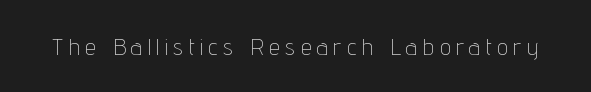
Q: Is the text bold? A: No.
Q: Is the text italic (slanted)? A: No, it is upright.
Q: Is the text underlined? A: No.
Q: Is the spacing between letters normal or unusually wide? A: Unusually wide.
